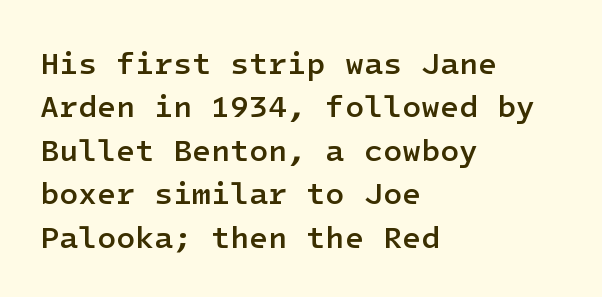
Q: Is the text bold? A: Semi-bold.
Q: Is the text italic (slanted)? A: No, it is upright.
Q: Is the typeface a serif or a sans-serif typeface? A: Sans-serif.
Q: Is the text underlined? A: No.
Q: How is the paragraph aligned? A: Left-aligned.
Q: Is the spacing between letters normal or unusually wide? A: Normal.
Q: Is the spacing between lines tight, normal or loose? A: Normal.
Q: Width (condensed, normal, or wide)? A: Normal.
Q: Stroke contrast? A: Low.
Q: x-height? A: Medium.
